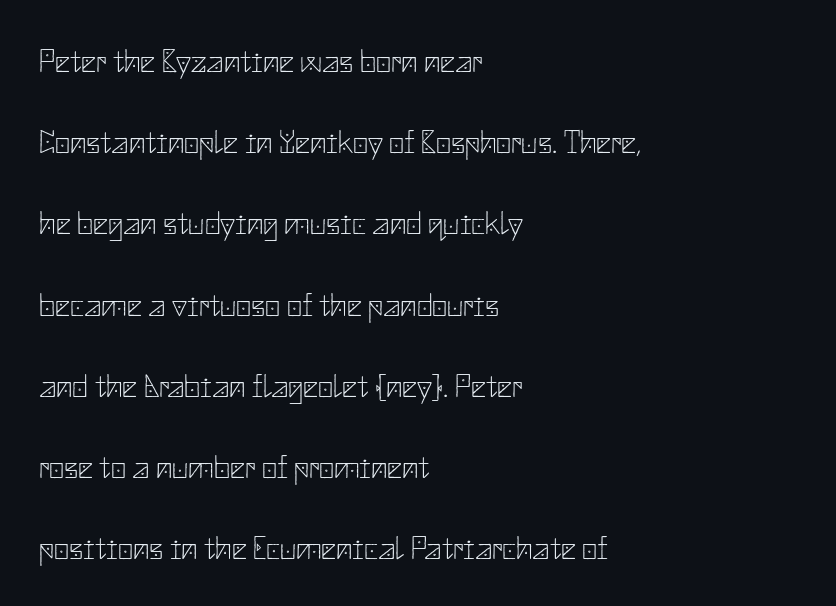
{"serif": "no", "italic": "no", "bold": "no", "weight": "thin", "width": "normal", "stroke_contrast": "low", "x_height": "small", "underline": "no", "align": "left", "line_spacing": "loose", "line_spacing_ratio": 2.46, "letter_spacing": "normal", "letter_spacing_em": 0.0, "glyph_px": 33}
